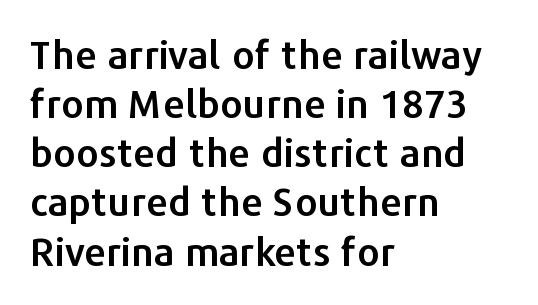
{"serif": "no", "italic": "no", "width": "normal", "stroke_contrast": "low", "x_height": "medium", "monospaced": "no", "underline": "no", "align": "left", "line_spacing": "normal", "line_spacing_ratio": 1.26, "letter_spacing": "normal", "letter_spacing_em": 0.0, "glyph_px": 39}
